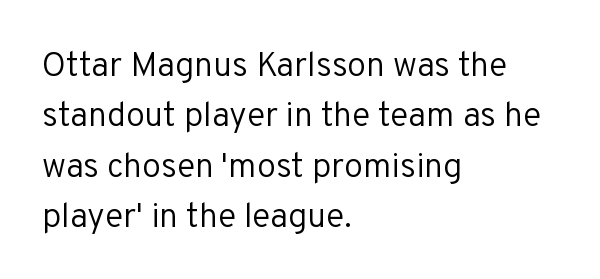
The image shows 34 px regular-weight sans-serif type, upright; set left-aligned, normal line spacing (1.48x), normal letter spacing, not underlined; low stroke contrast and a medium x-height.
